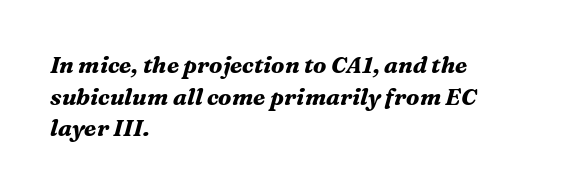
The image shows 23 px bold type, italic (leaning right); set left-aligned, normal line spacing (1.38x), normal letter spacing, not underlined.
